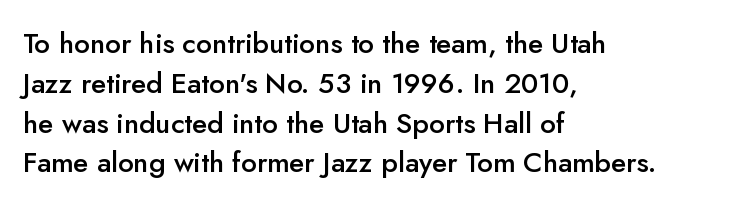
The image shows 28 px semibold sans-serif type, upright; set left-aligned, normal line spacing (1.42x), normal letter spacing, not underlined; low stroke contrast and a small x-height.
